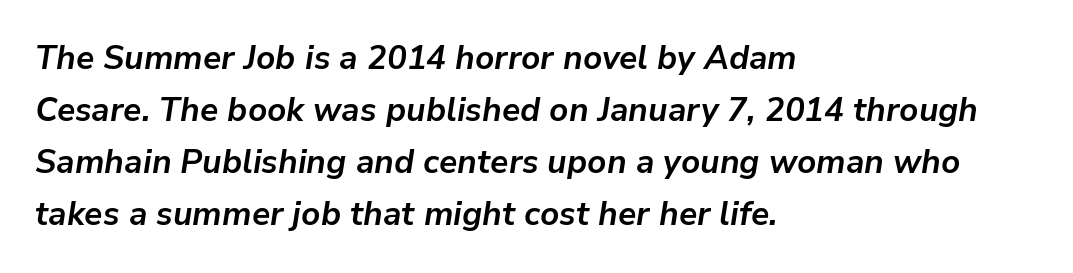
These lines sit exactly where default settings would place them. In CSS terms this would be text-align: left. The space directly below the letters is spotless. Observe the ordinary spacing: letters are neighbours, not strangers.
